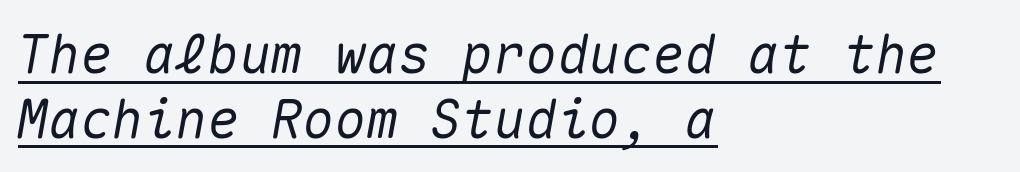
Q: Is the text italic (slanted)? A: Yes, it leans right by about 10 degrees.
Q: Is the text underlined? A: Yes.
Q: How is the paragraph aligned? A: Left-aligned.
Q: Is the spacing between letters normal or unusually wide? A: Normal.
Q: Width (condensed, normal, or wide)? A: Normal.
Q: Stroke contrast? A: Medium.
Q: x-height? A: Medium.
Q: Monospaced? A: Yes.
